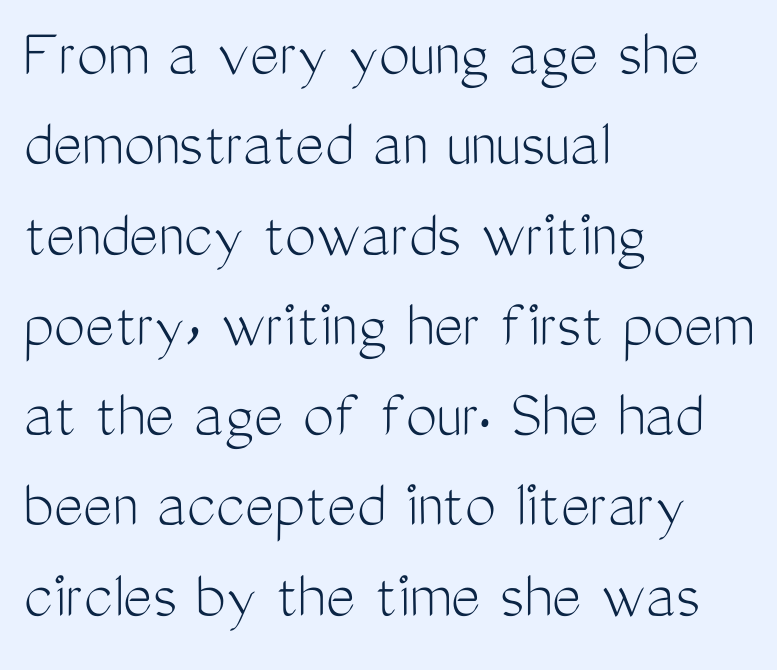
Heft: none added — not bold. Every row of glyphs begins at an identical x-position on the left. Students, note that the glyphs here touch the page at normal intervals. These lines are rendered in a variable-pitch font. Nope, no serifs anywhere on these letters. Nope, not italic — everything's standing straight.
